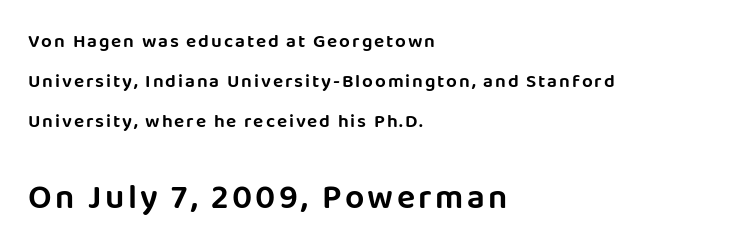
This rendering uses left alignment, leaving the right contour irregular. Is this a sans? Yes — the strokes have no serifs. The block sitting lower on the canvas is the one with enlarged characters. In terms of leading, this rendering errs on the spacious side.
